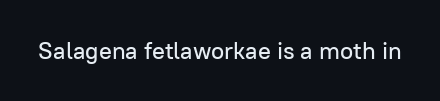
The image shows 24 px text type, upright; set normal letter spacing, not underlined.
